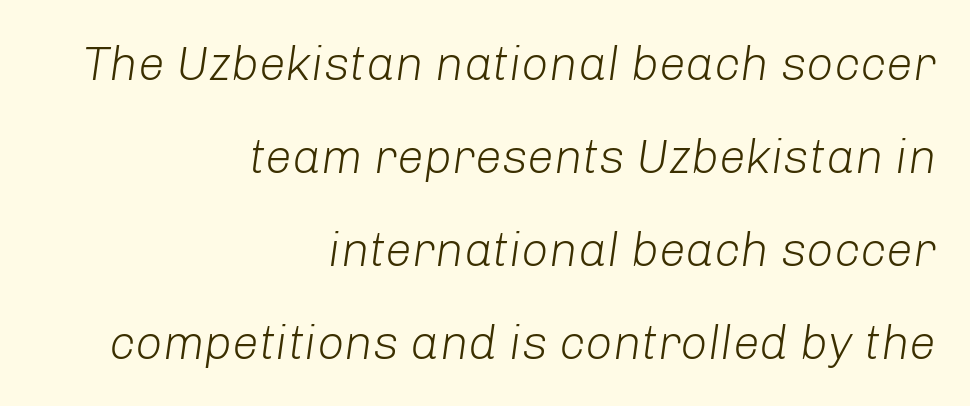
Q: Is the text bold? A: No.
Q: Is the text italic (slanted)? A: Yes, it leans right by about 8 degrees.
Q: Is the text underlined? A: No.
Q: How is the paragraph aligned? A: Right-aligned.
Q: Is the spacing between letters normal or unusually wide? A: Normal.
Q: Is the spacing between lines tight, normal or loose? A: Loose.
Q: Width (condensed, normal, or wide)? A: Normal.
Q: Stroke contrast? A: Low.
Q: x-height? A: Medium.
Q: Monospaced? A: No.
